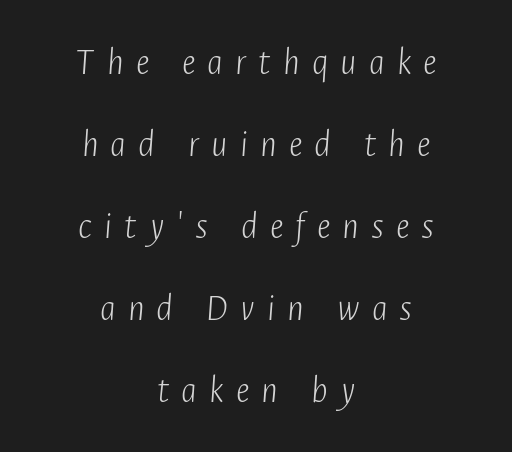
Reading down the column, the eye jumps a long way to each next line. A light-to-regular cut is what we see here. A typesetter would call this heavily tracked-out type. You can tell it's italic because the verticals aren't actually vertical.
